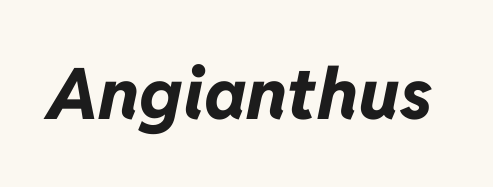
The zone under the glyphs is completely vacant. Spacing verdict: proportional, widths tailored to each character. Plenty of ink on the page — the face is bold. In terms of letterspacing, this is plain default setting.
